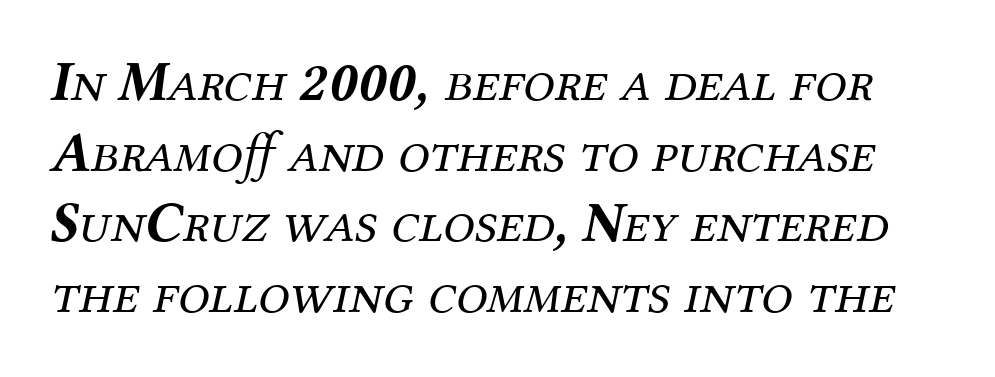
Q: Is the text bold? A: No.
Q: Is the text italic (slanted)? A: Yes, it leans right by about 12 degrees.
Q: Is the typeface a serif or a sans-serif typeface? A: Serif.
Q: Is the text underlined? A: No.
Q: Is the spacing between letters normal or unusually wide? A: Normal.
Q: Width (condensed, normal, or wide)? A: Normal.
Q: Stroke contrast? A: Medium.
Q: x-height? A: Medium.
Q: Monospaced? A: No.
